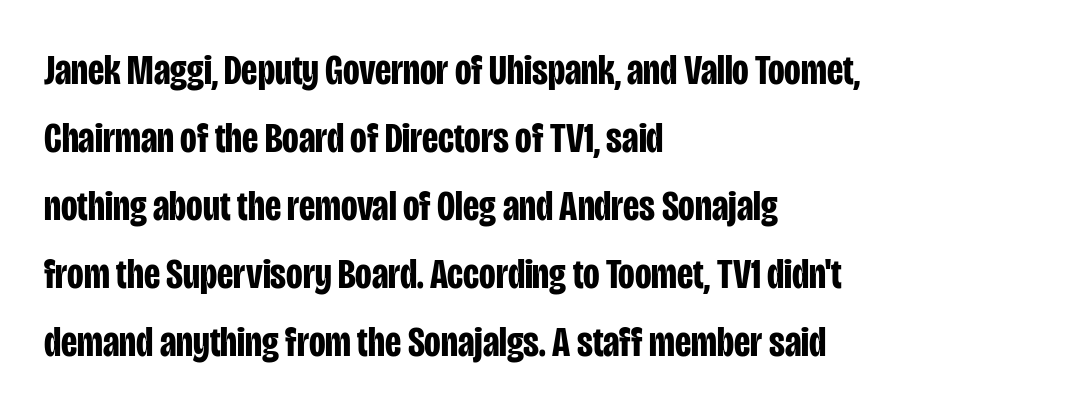
Normally led — the rows are evenly, conventionally spaced. Looks like regular typesetting: each glyph gets only the width it needs. Each row of text sits above clean, open space. In CSS terms this would be text-align: left. The letters sit at their default tracking, neither squeezed nor spread.
